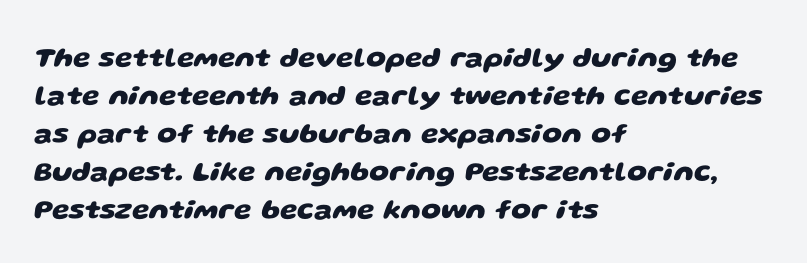
Q: Is the text bold? A: Yes.
Q: Is the typeface a serif or a sans-serif typeface? A: Sans-serif.
Q: Is the text underlined? A: No.
Q: How is the paragraph aligned? A: Left-aligned.
Q: Is the spacing between letters normal or unusually wide? A: Normal.
Q: Is the spacing between lines tight, normal or loose? A: Normal.
Q: Width (condensed, normal, or wide)? A: Wide.
Q: Stroke contrast? A: Low.
Q: x-height? A: Large.
Q: Monospaced? A: No.
